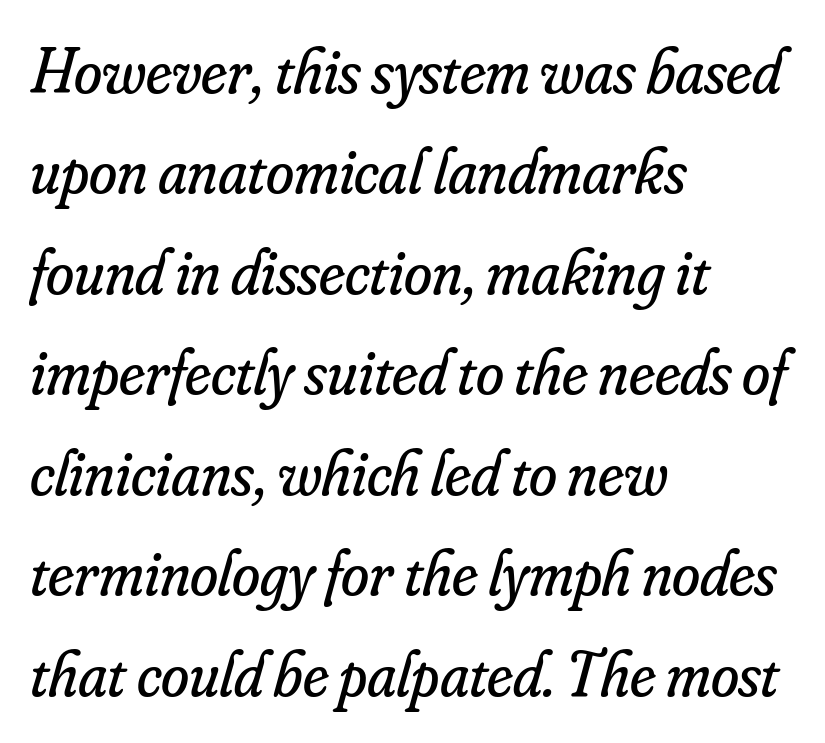
Q: Is the text bold? A: No.
Q: Is the text italic (slanted)? A: Yes, it leans right by about 16 degrees.
Q: Is the typeface a serif or a sans-serif typeface? A: Serif.
Q: Is the text underlined? A: No.
Q: How is the paragraph aligned? A: Left-aligned.
Q: Is the spacing between letters normal or unusually wide? A: Normal.
Q: Is the spacing between lines tight, normal or loose? A: Normal.
Q: Width (condensed, normal, or wide)? A: Normal.
Q: Stroke contrast? A: Low.
Q: x-height? A: Small.
Q: Monospaced? A: No.
